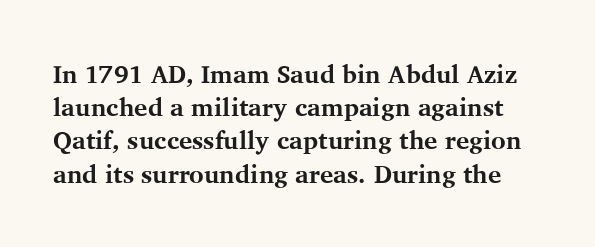
The image shows 25 px bold type, upright; set normal line spacing (1.33x), normal letter spacing, not underlined.
